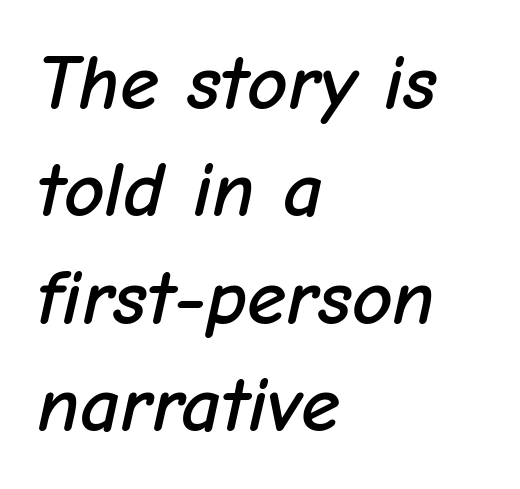
{"italic": "yes", "lean": "right", "slant_degrees": 12, "width": "normal", "stroke_contrast": "low", "x_height": "medium", "monospaced": "no", "underline": "no", "align": "left", "line_spacing": "normal", "line_spacing_ratio": 1.36, "letter_spacing": "normal", "letter_spacing_em": 0.0, "glyph_px": 79}
